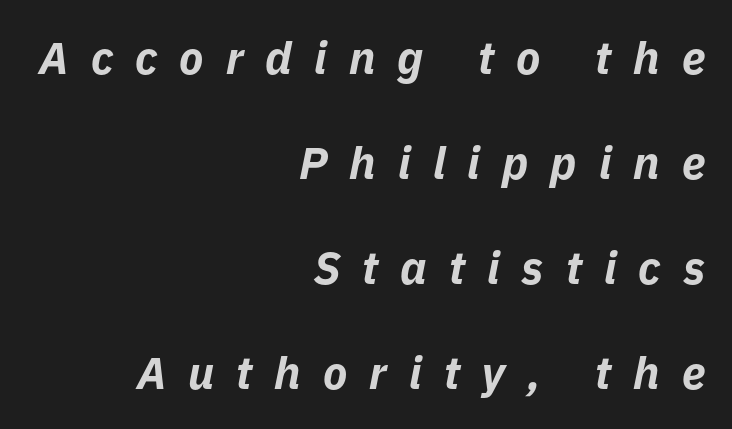
{"italic": "yes", "lean": "right", "slant_degrees": 11, "bold": "yes", "weight": "bold", "width": "normal", "stroke_contrast": "low", "x_height": "medium", "monospaced": "no", "underline": "no", "align": "right", "line_spacing": "loose", "line_spacing_ratio": 2.33, "letter_spacing": "wide", "letter_spacing_em": 0.49, "glyph_px": 45}
